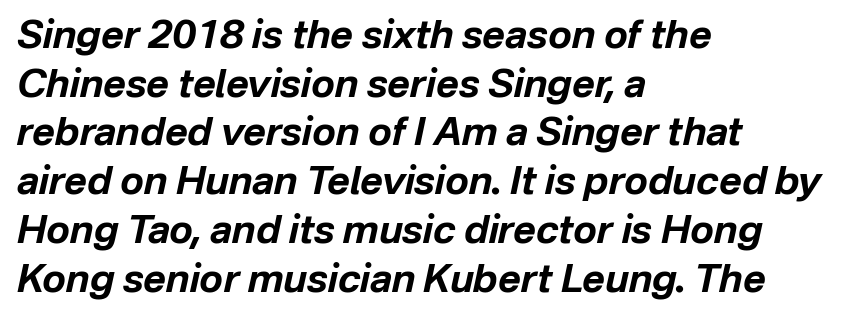
Teacher's note: observe the even left margin — that is flush-left alignment. Posture: slanted. The rendering uses natural spacing where letterforms have individual widths. The block of text has a typical density, with ordinary space between rows. The specimen omits any rule beneath the text block's lines.
